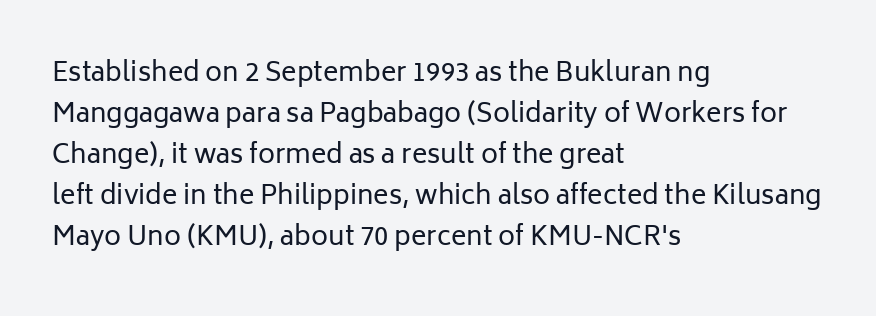
Q: Is the text bold? A: No.
Q: Is the text italic (slanted)? A: No, it is upright.
Q: Is the text underlined? A: No.
Q: How is the paragraph aligned? A: Left-aligned.
Q: Is the spacing between letters normal or unusually wide? A: Normal.
Q: Is the spacing between lines tight, normal or loose? A: Normal.
